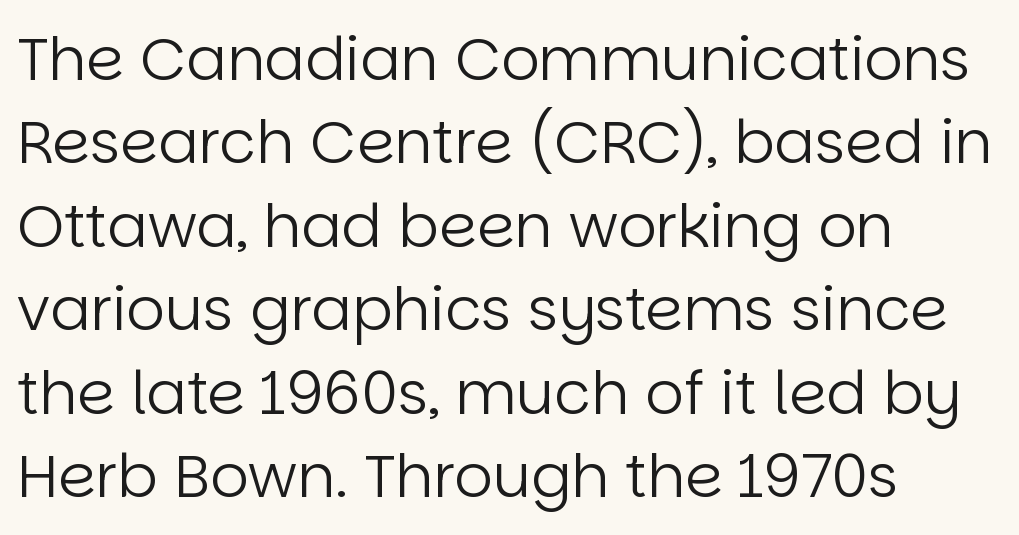
Q: Is the text bold? A: No.
Q: Is the text italic (slanted)? A: No, it is upright.
Q: Is the typeface a serif or a sans-serif typeface? A: Sans-serif.
Q: Is the text underlined? A: No.
Q: How is the paragraph aligned? A: Left-aligned.
Q: Is the spacing between letters normal or unusually wide? A: Normal.
Q: Is the spacing between lines tight, normal or loose? A: Normal.
Q: Width (condensed, normal, or wide)? A: Normal.
Q: Stroke contrast? A: Low.
Q: x-height? A: Large.
Q: Monospaced? A: No.
